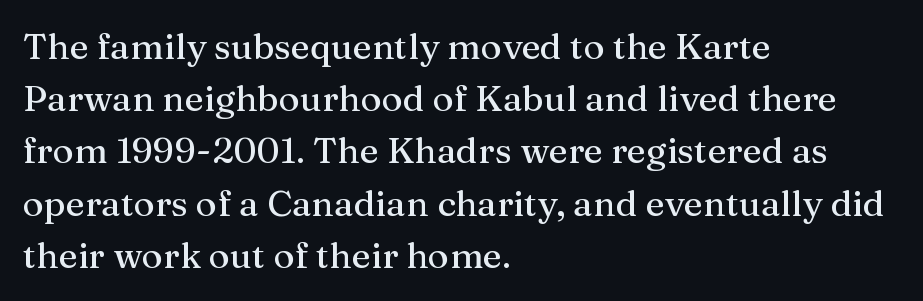
The face used here is proportionally spaced, like ordinary book or web type. The foot of each line stays bare and open. The letterforms sit shoulder to shoulder at normal distance. The rendering anchors every line to the left-hand side.
